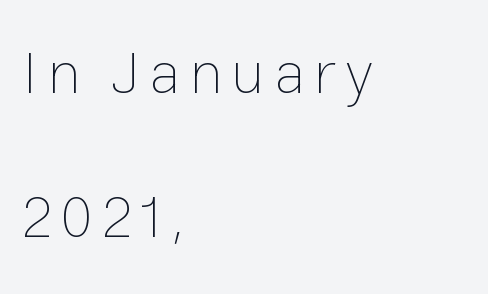
The image shows 61 px thin type, upright; set left-aligned, loose line spacing (2.36x), not underlined; low stroke contrast and a medium x-height.
